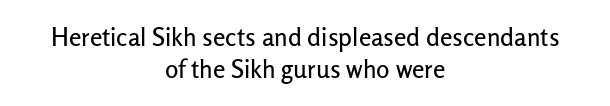
Italic: no, the glyphs are upright roman. This rendering features lettering with no underline. Neither beginnings nor endings align; midpoints do. The leading is moderate, giving the passage an even texture.
